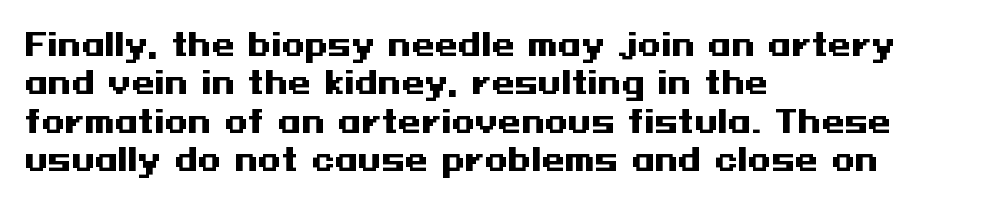
The image shows 30 px heavy, wide sans-serif type, upright; set left-aligned, normal line spacing (1.28x), normal letter spacing, not underlined; medium stroke contrast and a medium x-height.
